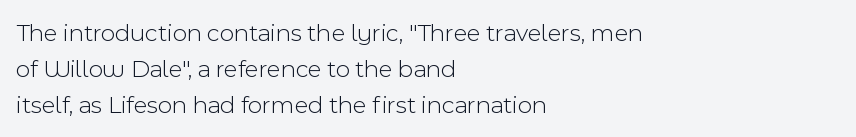
Q: Is the text bold? A: No.
Q: Is the text italic (slanted)? A: No, it is upright.
Q: Is the text underlined? A: No.
Q: How is the paragraph aligned? A: Left-aligned.
Q: Is the spacing between letters normal or unusually wide? A: Normal.
Q: Is the spacing between lines tight, normal or loose? A: Normal.
